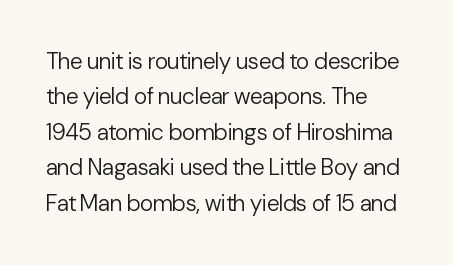
Q: Is the text bold? A: No.
Q: Is the text italic (slanted)? A: No, it is upright.
Q: Is the text underlined? A: No.
Q: How is the paragraph aligned? A: Left-aligned.
Q: Is the spacing between letters normal or unusually wide? A: Normal.
Q: Is the spacing between lines tight, normal or loose? A: Normal.
